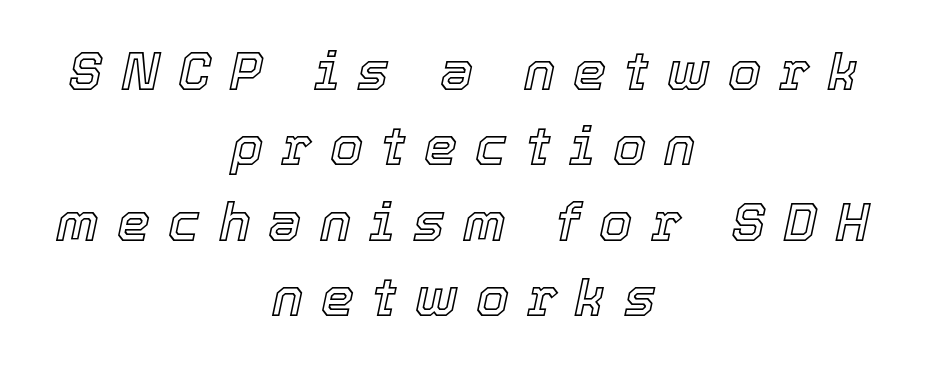
The image shows 53 px text type, italic (leaning right); set centered, normal line spacing (1.42x), unusually wide letter spacing (+0.34 em), not underlined; a medium x-height.
